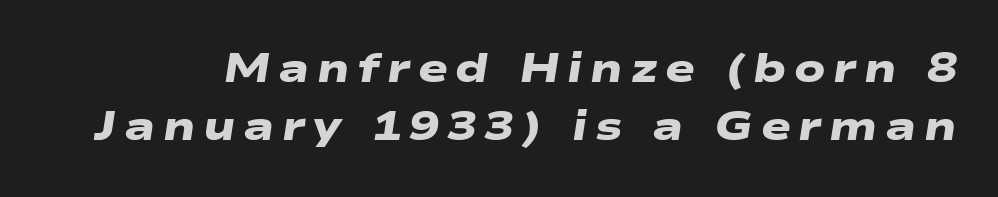
Q: Is the text bold? A: Yes.
Q: Is the typeface a serif or a sans-serif typeface? A: Sans-serif.
Q: Is the text underlined? A: No.
Q: Is the spacing between lines tight, normal or loose? A: Normal.
Q: Width (condensed, normal, or wide)? A: Wide.
Q: Stroke contrast? A: Low.
Q: x-height? A: Medium.
Q: Monospaced? A: No.
